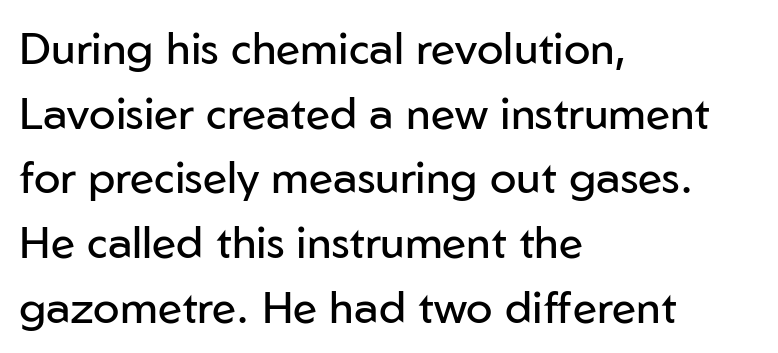
Look at the bottom of the vertical strokes: they stop flat, with no serifs. Layout note: lines flush left. Plain, unruled lines of type. The passage shown stacks its lines at a standard gap. This rendering leaves character spacing at its baseline value. This sample has the flowing, uneven cadence of proportional lettering.
